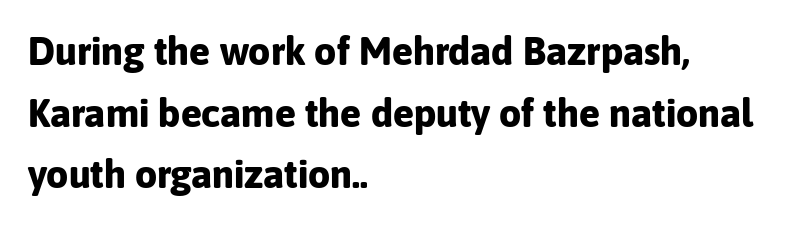
{"serif": "no", "italic": "no", "bold": "yes", "weight": "bold", "width": "normal", "stroke_contrast": "low", "x_height": "medium", "monospaced": "no", "underline": "no", "align": "left", "line_spacing": "normal", "line_spacing_ratio": 1.58, "letter_spacing": "normal", "letter_spacing_em": 0.0, "glyph_px": 39}
